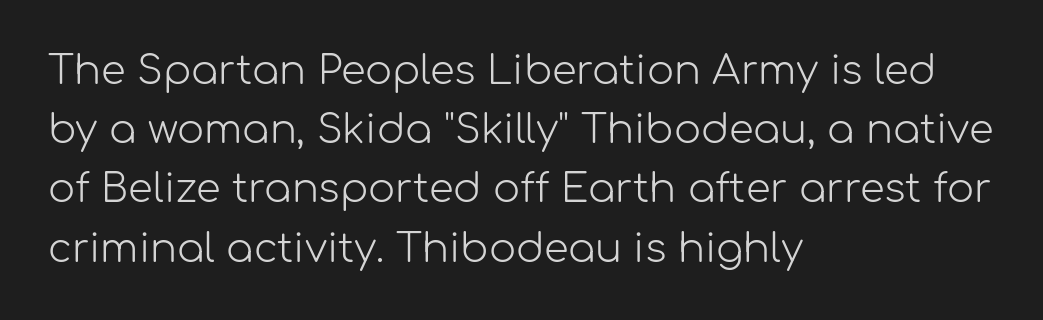
Rule under the text: the space is simply empty. Normally led — the rows are evenly, conventionally spaced. All the whitespace from short lines collects on the right. Font category for this specimen: sans-serif.
